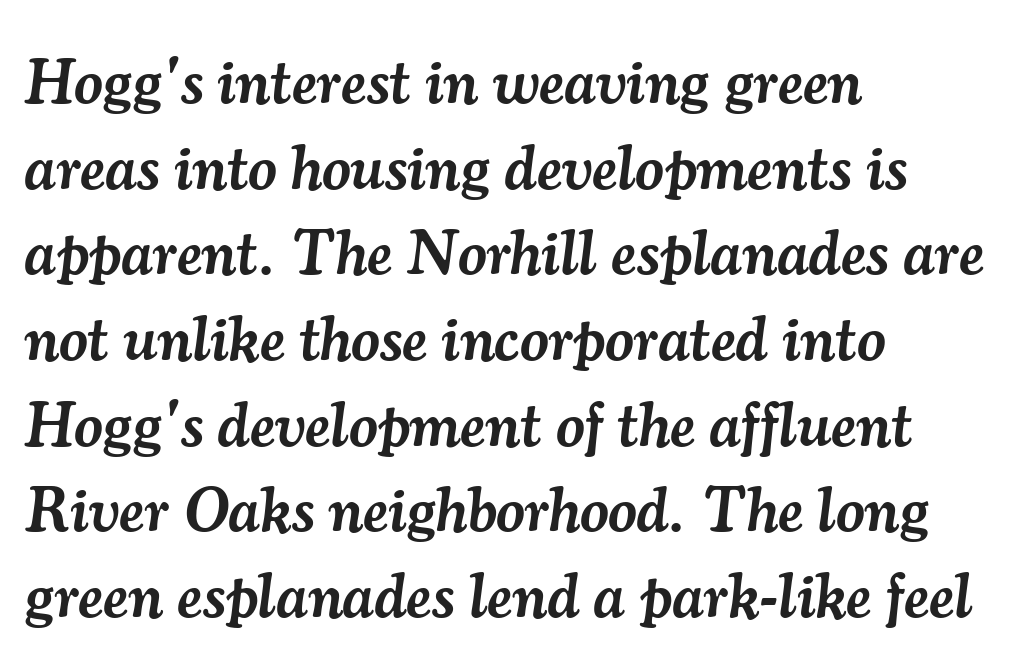
Q: Is the text bold? A: Semi-bold.
Q: Is the text italic (slanted)? A: Yes, it leans right by about 7 degrees.
Q: Is the typeface a serif or a sans-serif typeface? A: Serif.
Q: Is the text underlined? A: No.
Q: How is the paragraph aligned? A: Left-aligned.
Q: Is the spacing between letters normal or unusually wide? A: Normal.
Q: Is the spacing between lines tight, normal or loose? A: Normal.
Q: Width (condensed, normal, or wide)? A: Normal.
Q: Stroke contrast? A: Medium.
Q: x-height? A: Small.
Q: Monospaced? A: No.
